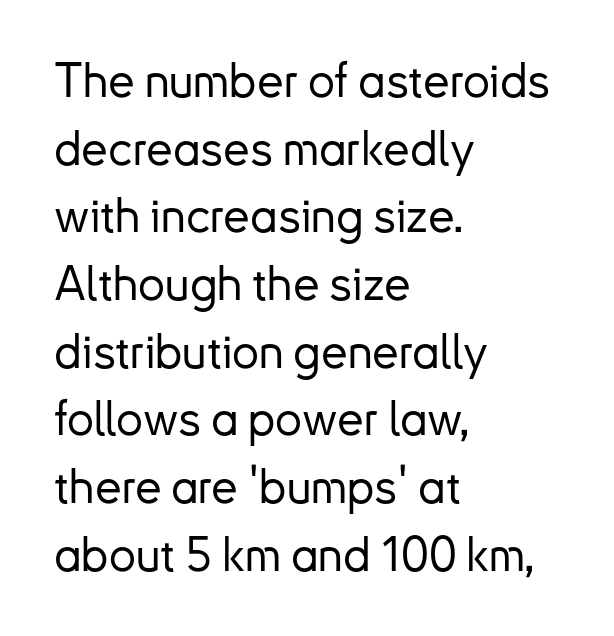
The image shows 48 px sans-serif type, upright; set left-aligned, normal line spacing (1.41x), normal letter spacing, not underlined; low stroke contrast and a small x-height.
